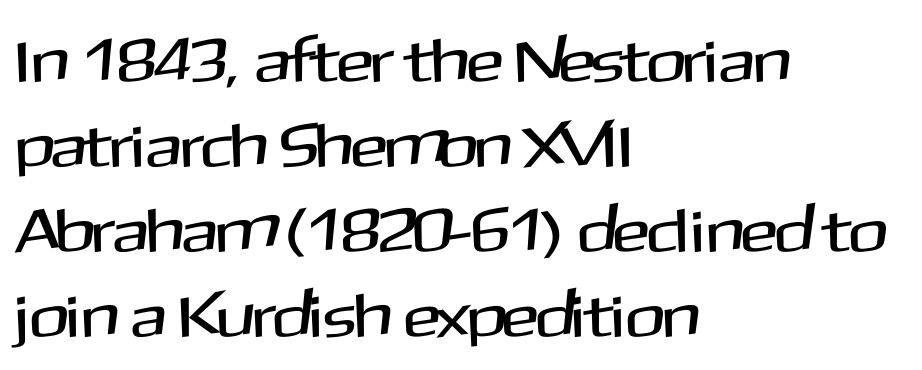
The image shows 62 px sans-serif type, upright; set left-aligned, normal line spacing (1.37x), normal letter spacing, not underlined; medium stroke contrast and a medium x-height.
